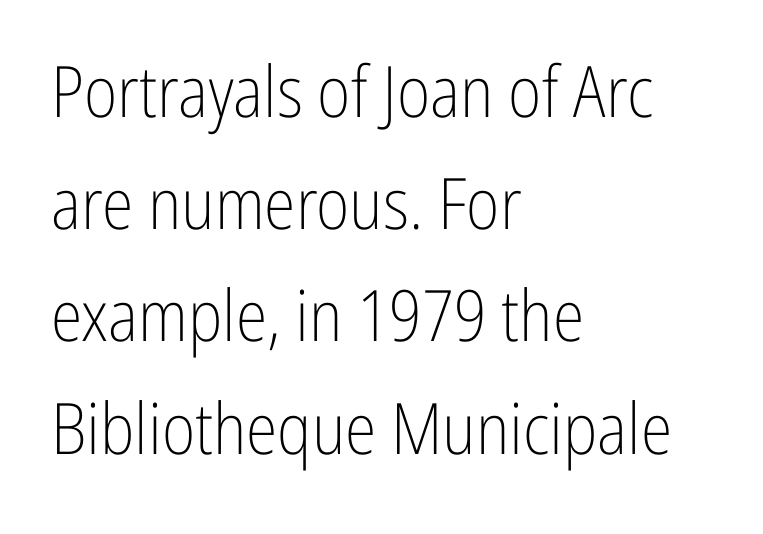
Q: Is the text bold? A: No.
Q: Is the text italic (slanted)? A: No, it is upright.
Q: Is the typeface a serif or a sans-serif typeface? A: Sans-serif.
Q: Is the text underlined? A: No.
Q: How is the paragraph aligned? A: Left-aligned.
Q: Is the spacing between letters normal or unusually wide? A: Normal.
Q: Is the spacing between lines tight, normal or loose? A: Normal.
Q: Width (condensed, normal, or wide)? A: Condensed.
Q: Stroke contrast? A: Low.
Q: x-height? A: Medium.
Q: Monospaced? A: No.
